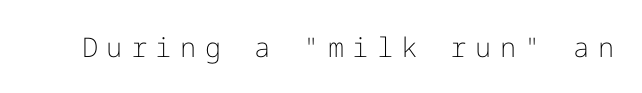
The cut favours lightness, reaching ordinary text weight at its darkest. It's the straight-up-and-down kind of type. There is plenty of visible air inserted between adjacent glyphs. Anything drawn beneath the words? Only blank space.
